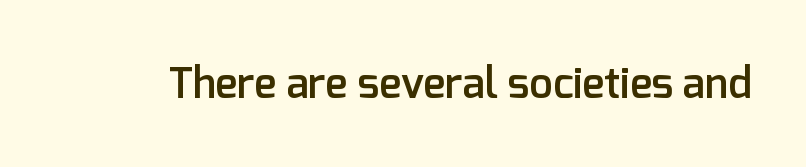
{"serif": "no", "italic": "no", "bold": "semi", "weight": "semibold", "width": "normal", "stroke_contrast": "low", "x_height": "medium", "monospaced": "no", "underline": "no", "letter_spacing": "normal", "letter_spacing_em": 0.0, "glyph_px": 42}
